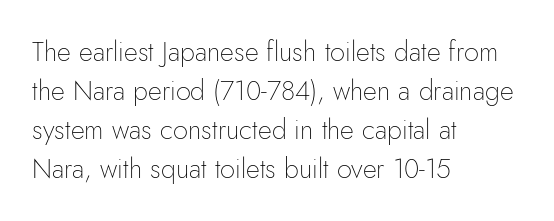
Nothing heavy about these letters — not bold at all. The block of text has a typical density, with ordinary space between rows. Posture: straight, roman, zero tilt. Quick note: underline off. The letterforms sit shoulder to shoulder at normal distance.
